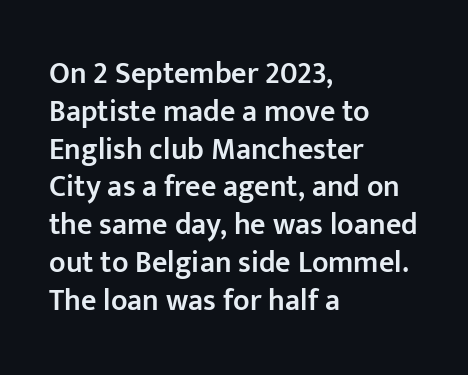
Varying glyph widths throughout — classic text-font behaviour. Heft: intermediate — a semibold. If you drew a line through each stem, it would be perfectly vertical. This rendering uses left alignment, leaving the right contour irregular. Whoever set this chose a conventional vertical rhythm. Decoration check: the copy has no underline.
